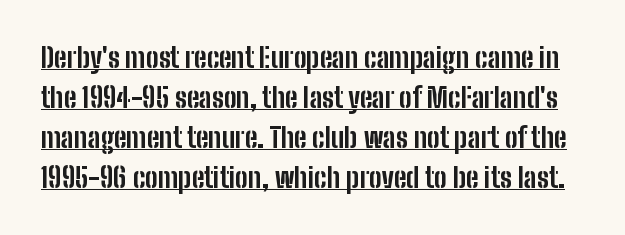
No italicization has been applied; the sample stays upright. The block of text has a typical density, with ordinary space between rows. The line texture is even and compact thanks to regular tracking. Is the type bold? Yes — the strokes are clearly thick and heavy.
